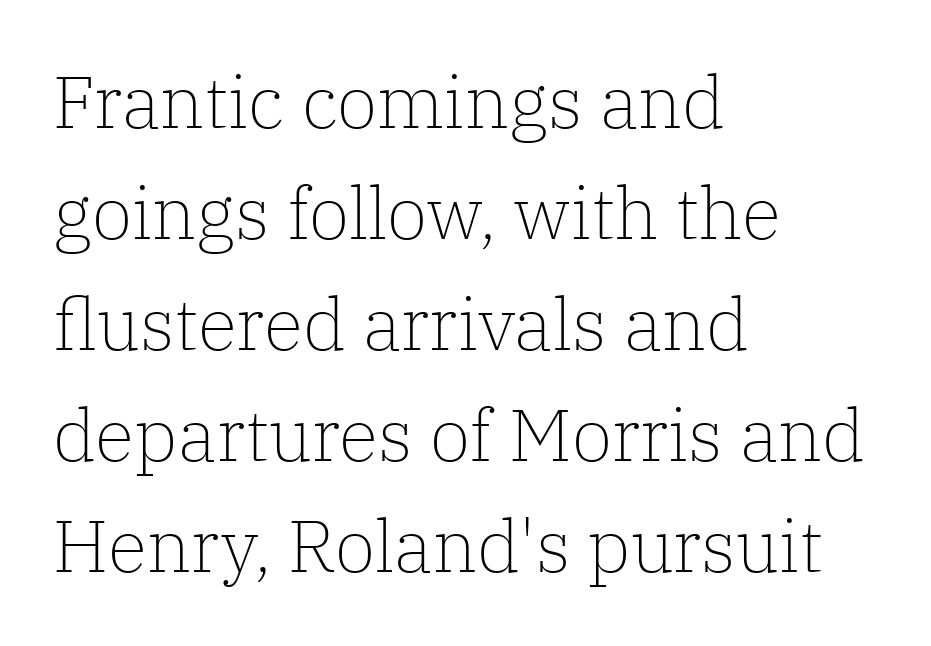
The image shows 73 px light serif type, upright; set left-aligned, normal line spacing (1.52x), normal letter spacing, not underlined; low stroke contrast and a medium x-height.
